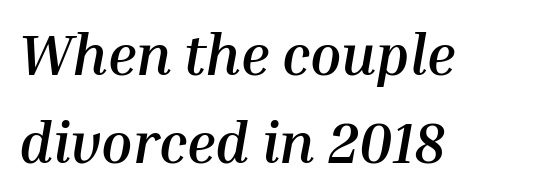
{"italic": "yes", "lean": "right", "slant_degrees": 10, "bold": "yes", "weight": "semibold", "width": "normal", "stroke_contrast": "medium", "x_height": "medium", "monospaced": "no", "underline": "no", "align": "left", "line_spacing": "normal", "line_spacing_ratio": 1.54, "letter_spacing": "normal", "letter_spacing_em": 0.0, "glyph_px": 57}
